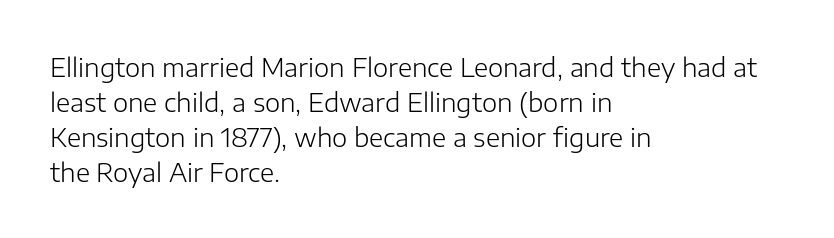
The image shows 26 px text type, upright; set left-aligned, normal line spacing (1.34x), normal letter spacing, not underlined.
